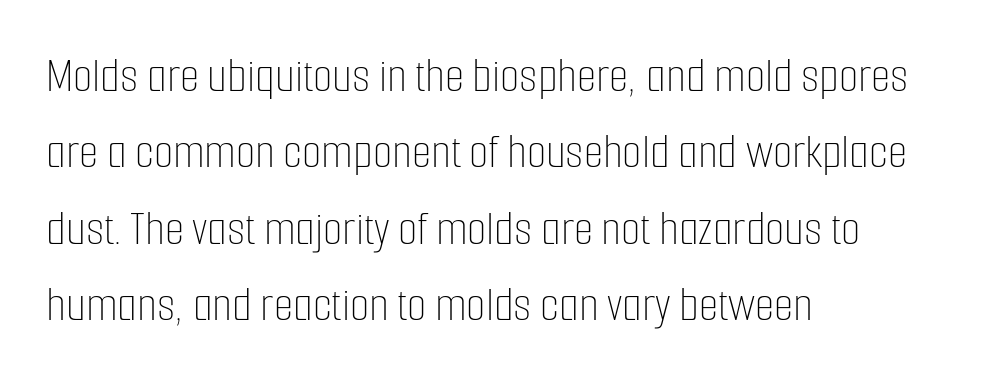
Q: Is the text bold? A: No.
Q: Is the text italic (slanted)? A: No, it is upright.
Q: Is the text underlined? A: No.
Q: How is the paragraph aligned? A: Left-aligned.
Q: Is the spacing between letters normal or unusually wide? A: Normal.
Q: Is the spacing between lines tight, normal or loose? A: Normal.
Q: Width (condensed, normal, or wide)? A: Condensed.
Q: Stroke contrast? A: Low.
Q: x-height? A: Medium.
Q: Monospaced? A: No.
